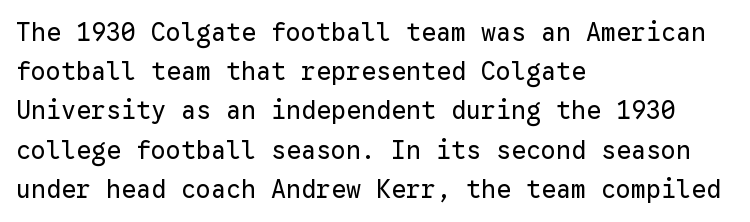
The image shows 25 px text type, upright; set left-aligned, normal line spacing (1.57x), normal letter spacing, not underlined.
